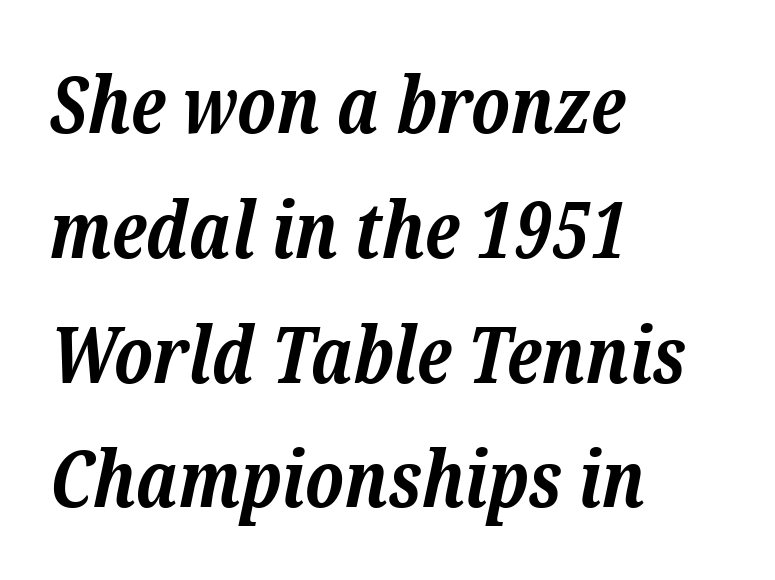
There's an unmistakable incline to the writing here. The typesetter chose a ragged-right arrangement here. Does extra space separate the letters? No, they use regular spacing. The glyphs have the mass of a bold cut. Regarding serifs, this sample has them. Descenders hang freely into open space.
